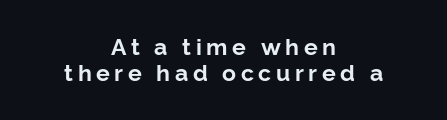
Q: Is the text bold? A: Yes.
Q: Is the text italic (slanted)? A: No, it is upright.
Q: Is the text underlined? A: No.
Q: How is the paragraph aligned? A: Centered.
Q: Is the spacing between letters normal or unusually wide? A: Unusually wide.
Q: Is the spacing between lines tight, normal or loose? A: Tight.
